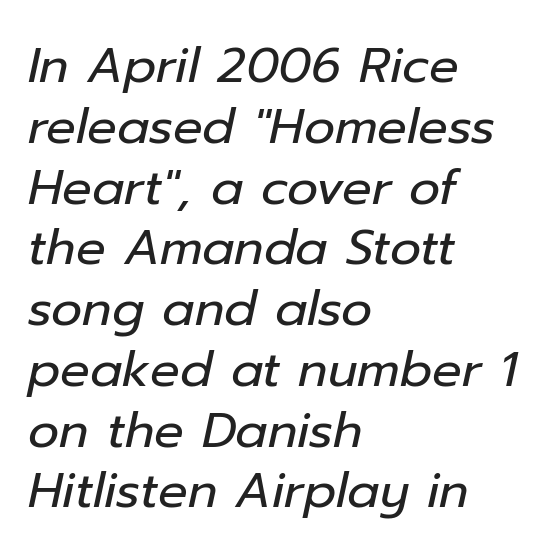
{"italic": "yes", "lean": "right", "slant_degrees": 12, "bold": "no", "weight": "regular", "width": "normal", "stroke_contrast": "low", "x_height": "medium", "monospaced": "no", "underline": "no", "align": "left", "line_spacing_ratio": 1.24, "letter_spacing": "normal", "letter_spacing_em": 0.0, "glyph_px": 49}
